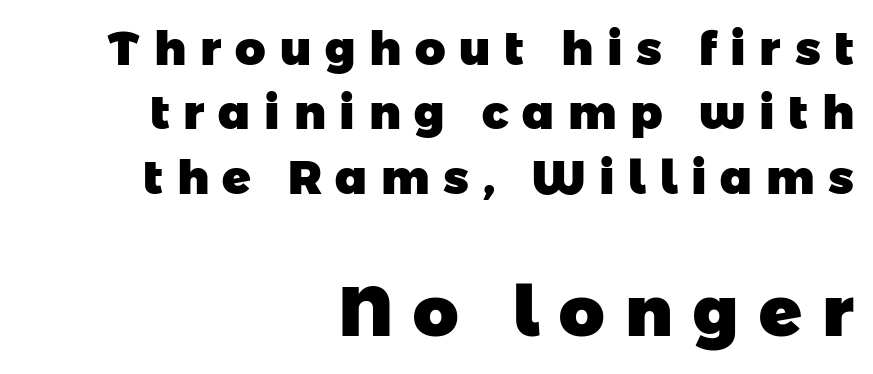
{"serif": "no", "bold": "yes", "weight": "heavy", "width": "normal", "stroke_contrast": "low", "x_height": "medium", "monospaced": "no", "underline": "no", "align": "right", "line_spacing": "normal", "line_spacing_ratio": 1.37, "letter_spacing": "wide", "letter_spacing_em": 0.29, "larger_block": "second", "size_ratio": 1.49, "glyph_px": 70}
